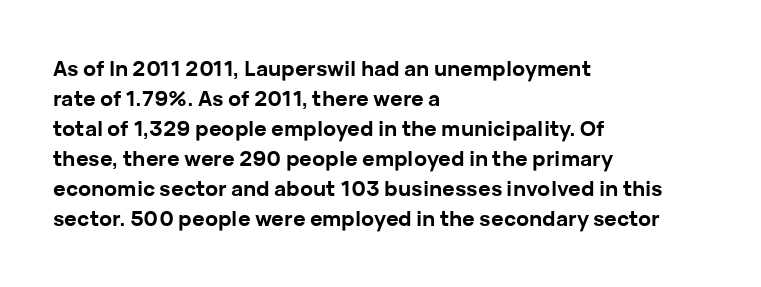
Q: Is the text bold? A: Yes.
Q: Is the text italic (slanted)? A: No, it is upright.
Q: Is the text underlined? A: No.
Q: How is the paragraph aligned? A: Left-aligned.
Q: Is the spacing between letters normal or unusually wide? A: Normal.
Q: Is the spacing between lines tight, normal or loose? A: Normal.
